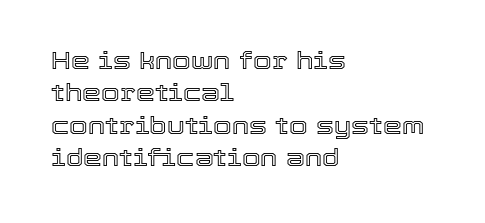
The image shows 24 px text type, upright; set left-aligned, normal line spacing (1.35x), normal letter spacing, not underlined.
